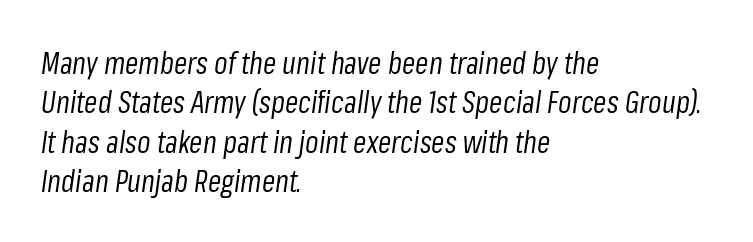
{"italic": "yes", "lean": "right", "slant_degrees": 8, "bold": "no", "weight": "regular", "width": "condensed", "stroke_contrast": "low", "x_height": "medium", "monospaced": "no", "underline": "no", "align": "left", "line_spacing": "normal", "line_spacing_ratio": 1.31, "letter_spacing": "normal", "letter_spacing_em": 0.0, "glyph_px": 30}
